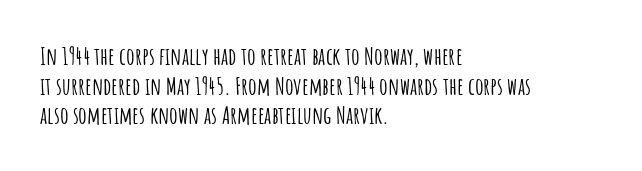
Q: Is the text italic (slanted)? A: No, it is upright.
Q: Is the text underlined? A: No.
Q: How is the paragraph aligned? A: Left-aligned.
Q: Is the spacing between letters normal or unusually wide? A: Normal.
